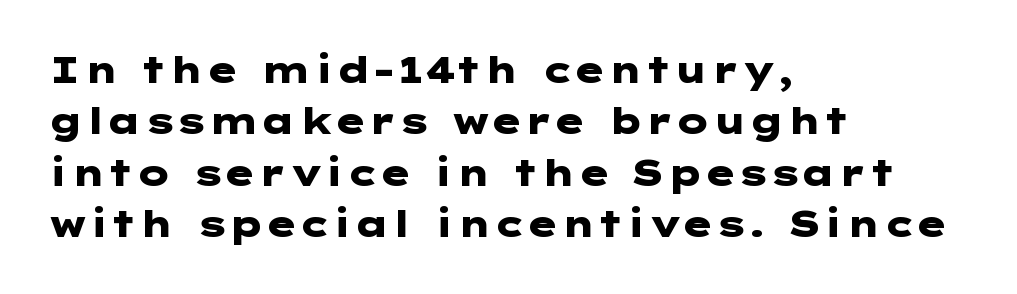
The image shows 36 px heavy, wide sans-serif type, upright; set left-aligned, normal line spacing (1.43x), normal letter spacing, not underlined; low stroke contrast and a medium x-height.
